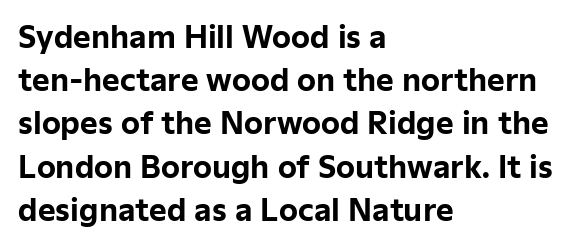
The image shows 30 px bold sans-serif type, upright; set left-aligned, normal line spacing (1.44x), normal letter spacing, not underlined; low stroke contrast and a medium x-height.
